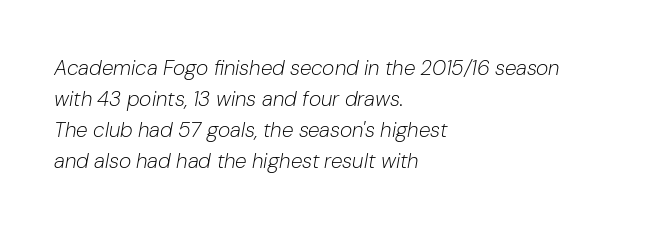
Quick note: italic. The passage shown has conventional tracking throughout. These lines sit exactly where default settings would place them. The face looks like a standard text weight, possibly lighter. Letters rest on an invisible, unmarked baseline.
